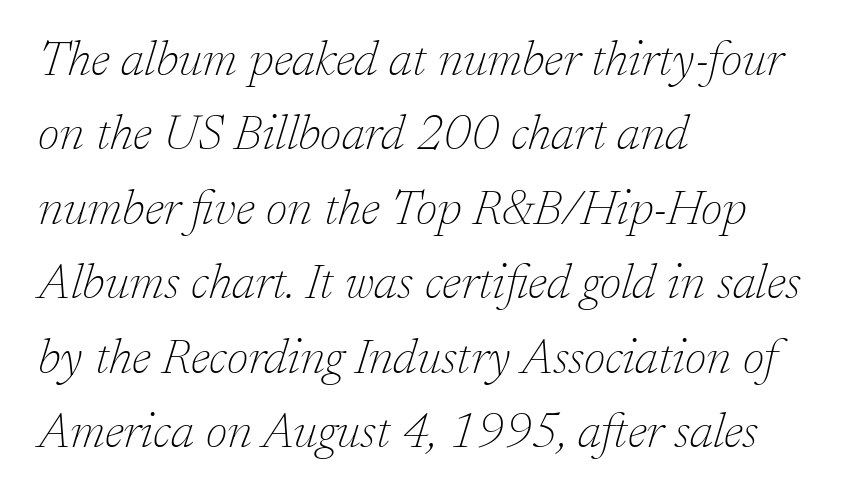
{"serif": "yes", "italic": "yes", "lean": "right", "slant_degrees": 17, "bold": "no", "weight": "thin", "width": "normal", "stroke_contrast": "low", "x_height": "medium", "monospaced": "no", "underline": "no", "align": "left", "line_spacing": "normal", "line_spacing_ratio": 1.52, "letter_spacing": "normal", "letter_spacing_em": 0.0, "glyph_px": 49}
